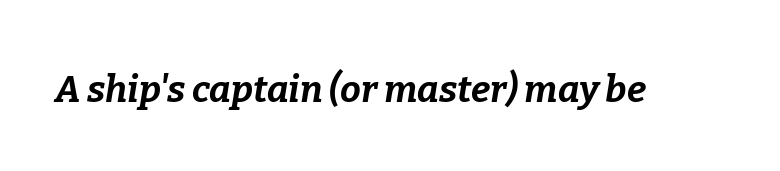
The image shows 37 px bold type, italic (leaning right); set normal letter spacing, not underlined; low stroke contrast and a medium x-height.
